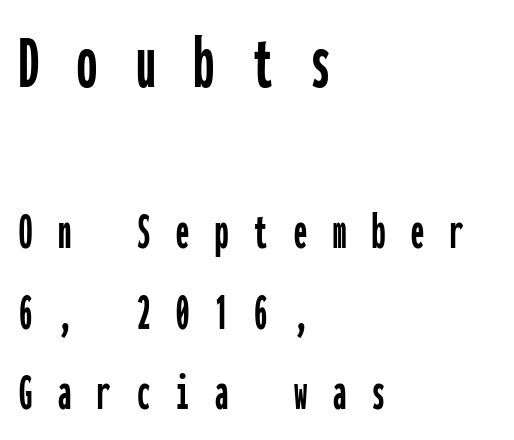
Compared with typical paragraphs, the rows here are spaced about the same. Horizontally, the lines are justified to the leading edge only. The designer gave the opening block more size than the closing block. Unlike italic type, these characters show no tilt at all.
